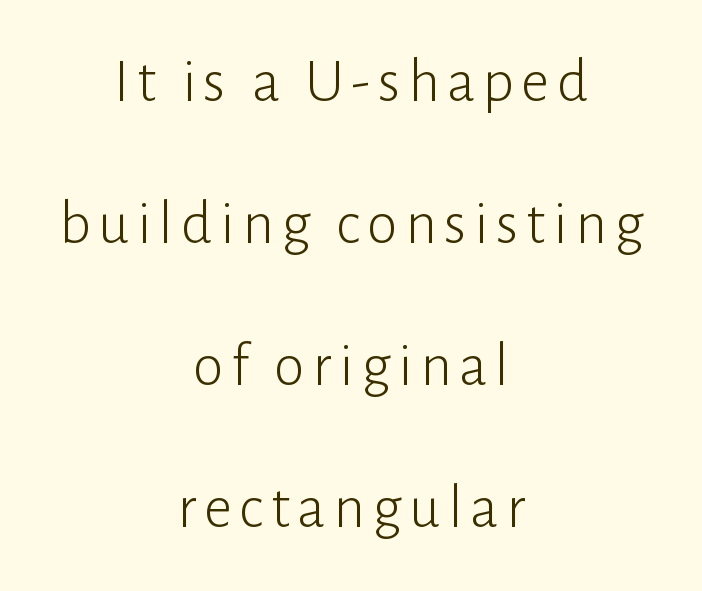
{"serif": "no", "italic": "no", "bold": "no", "weight": "light", "width": "normal", "stroke_contrast": "low", "x_height": "medium", "monospaced": "no", "underline": "no", "align": "center", "line_spacing": "loose", "line_spacing_ratio": 2.29, "glyph_px": 62}
